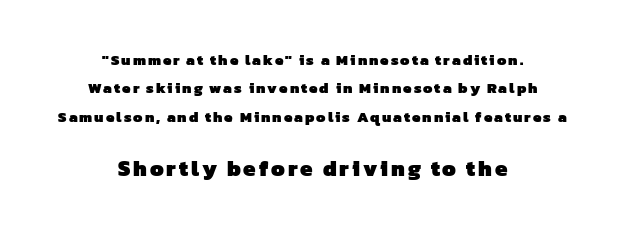
{"bold": "yes", "underline": "no", "align": "center", "line_spacing_ratio": 1.89, "larger_block": "second", "size_ratio": 1.47, "glyph_px": 22}
